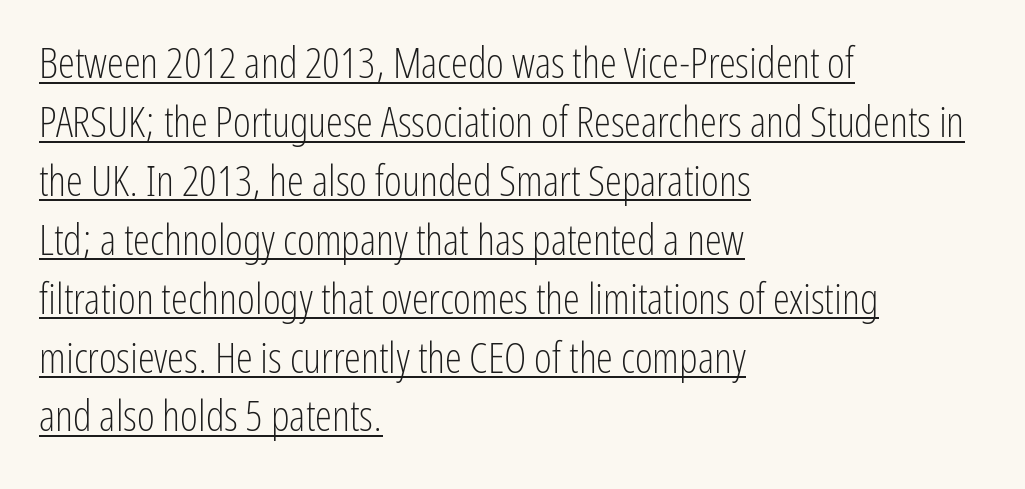
Looks like regular typesetting: each glyph gets only the width it needs. These lines stack with their left ends in a neat column. Is this a heavy cut? Hardly; it is regular or lighter. The letters carry no serifs — their stems end cleanly without finishing strokes. Vertical spacing — default.
